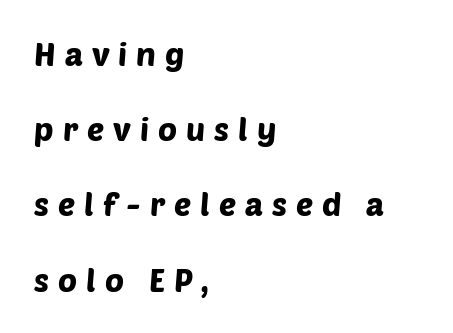
Letters rest on an invisible, unmarked baseline. Here the designer chose a conventional face with non-uniform glyph widths. A sans-serif font was chosen for this passage. Interline gaps are noticeably wide in this sample. The typesetter chose a ragged-right arrangement here. Spacing between characters has been opened up far beyond the box default.
